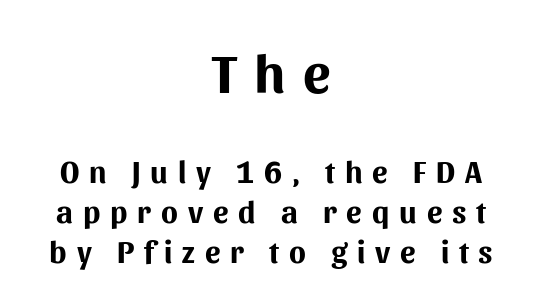
The image shows 55 px bold sans-serif type, upright; set centered, normal line spacing (1.29x), unusually wide letter spacing (+0.32 em), not underlined; the first (top) block is 1.77x larger; medium stroke contrast and a medium x-height.
